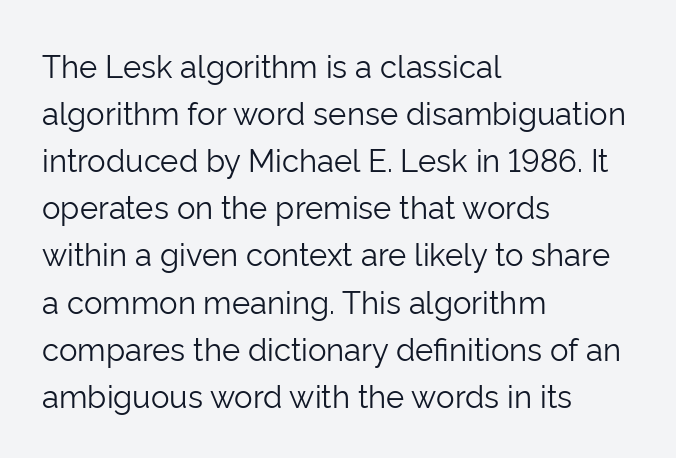
The image shows 31 px light sans-serif type, upright; set left-aligned, normal line spacing (1.52x), normal letter spacing, not underlined; low stroke contrast and a medium x-height.
